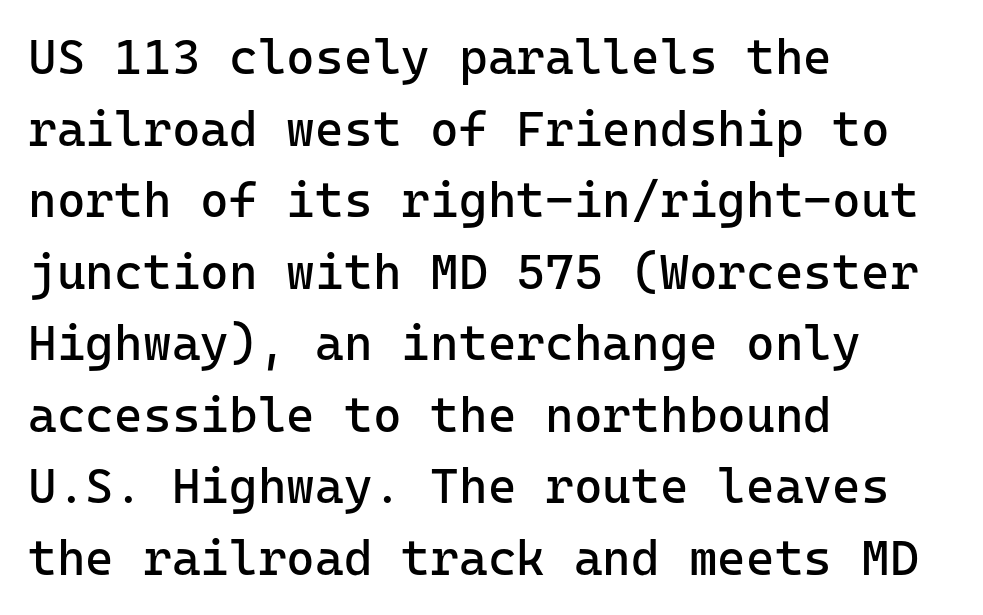
Q: Is the text bold? A: No.
Q: Is the text italic (slanted)? A: No, it is upright.
Q: Is the typeface a serif or a sans-serif typeface? A: Sans-serif.
Q: Is the text underlined? A: No.
Q: How is the paragraph aligned? A: Left-aligned.
Q: Is the spacing between letters normal or unusually wide? A: Normal.
Q: Is the spacing between lines tight, normal or loose? A: Normal.
Q: Width (condensed, normal, or wide)? A: Normal.
Q: Stroke contrast? A: Low.
Q: x-height? A: Medium.
